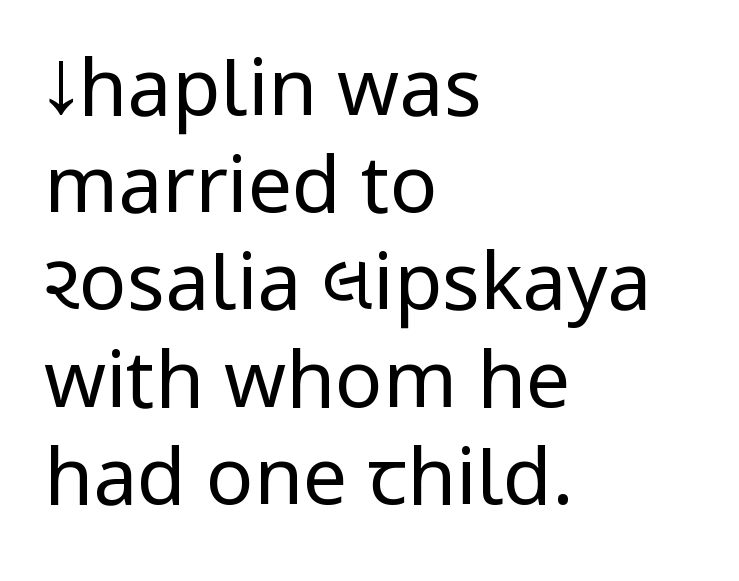
The image shows 79 px regular-weight, condensed sans-serif type, upright; set left-aligned, line spacing 1.23x, normal letter spacing, not underlined; low stroke contrast and a large x-height.
